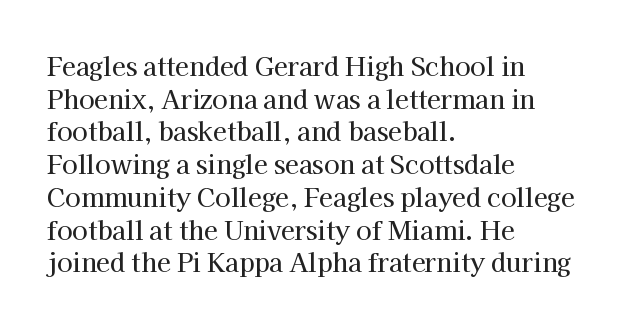
The image shows 25 px text type, upright; set left-aligned, normal line spacing (1.31x), normal letter spacing, not underlined.
